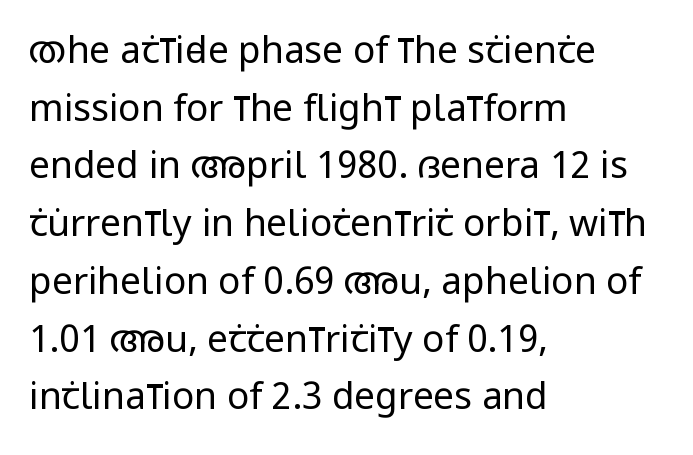
Is this a heavy cut? Hardly; it is regular or lighter. Letter spacing: default. Quick note: interline space is typical. Italic? Not at all — the glyphs are vertical. In terms of letterform style, serifs are entirely absent. Each row of text sits above clean, open space.
